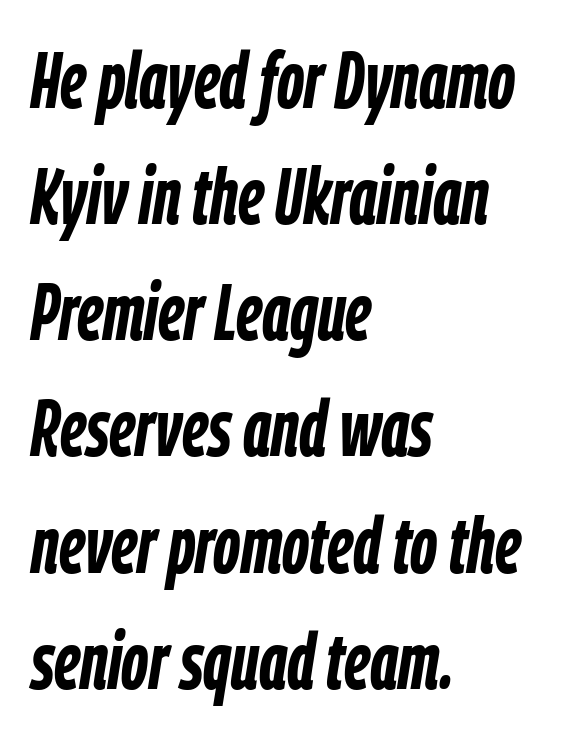
Q: Is the text bold? A: Yes.
Q: Is the text italic (slanted)? A: Yes, it leans right by about 9 degrees.
Q: Is the text underlined? A: No.
Q: How is the paragraph aligned? A: Left-aligned.
Q: Is the spacing between letters normal or unusually wide? A: Normal.
Q: Is the spacing between lines tight, normal or loose? A: Normal.
Q: Width (condensed, normal, or wide)? A: Condensed.
Q: Stroke contrast? A: Low.
Q: x-height? A: Medium.
Q: Monospaced? A: No.
